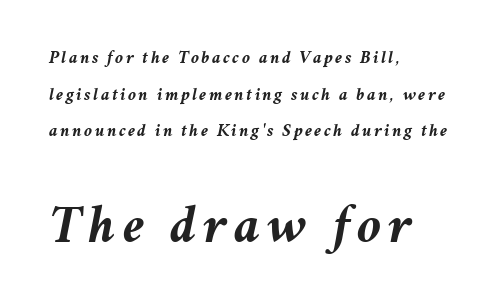
Note the varied advance widths — an 'i' is clearly narrower than an 'm'. Type without underlining. Compared with ordinary roman type, these characters are visibly tilted. Does the bottom block carry the larger type? Yes, it does.
